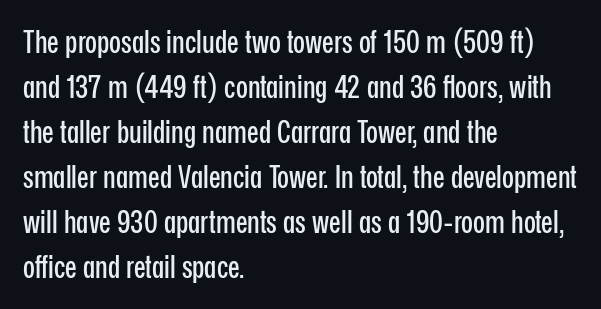
Q: Is the text italic (slanted)? A: No, it is upright.
Q: Is the typeface a serif or a sans-serif typeface? A: Sans-serif.
Q: Is the text underlined? A: No.
Q: How is the paragraph aligned? A: Left-aligned.
Q: Is the spacing between letters normal or unusually wide? A: Normal.
Q: Is the spacing between lines tight, normal or loose? A: Normal.
Q: Width (condensed, normal, or wide)? A: Condensed.
Q: Stroke contrast? A: Low.
Q: x-height? A: Medium.
Q: Monospaced? A: No.
